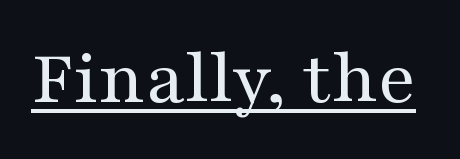
Q: Is the text bold? A: No.
Q: Is the text italic (slanted)? A: No, it is upright.
Q: Is the typeface a serif or a sans-serif typeface? A: Serif.
Q: Is the text underlined? A: Yes.
Q: Is the spacing between letters normal or unusually wide? A: Normal.
Q: Width (condensed, normal, or wide)? A: Wide.
Q: Stroke contrast? A: Medium.
Q: x-height? A: Medium.
Q: Monospaced? A: No.
